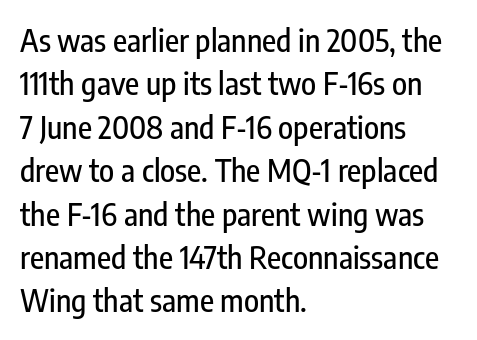
{"serif": "no", "italic": "no", "width": "condensed", "stroke_contrast": "low", "x_height": "medium", "monospaced": "no", "underline": "no", "align": "left", "line_spacing": "normal", "line_spacing_ratio": 1.4, "letter_spacing": "normal", "letter_spacing_em": 0.0, "glyph_px": 31}
